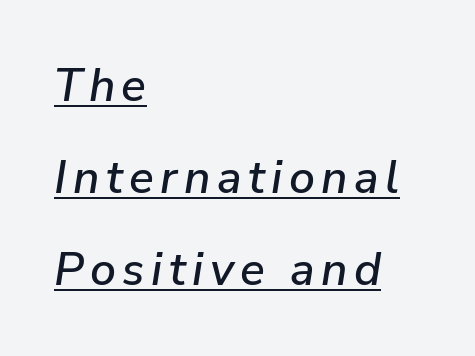
The whole block is typeset with a tilt. Proportional: the letters do not fall into vertical columns. The passage shown is underscored from start to finish. The line-height multiplier appears high, well above default.
